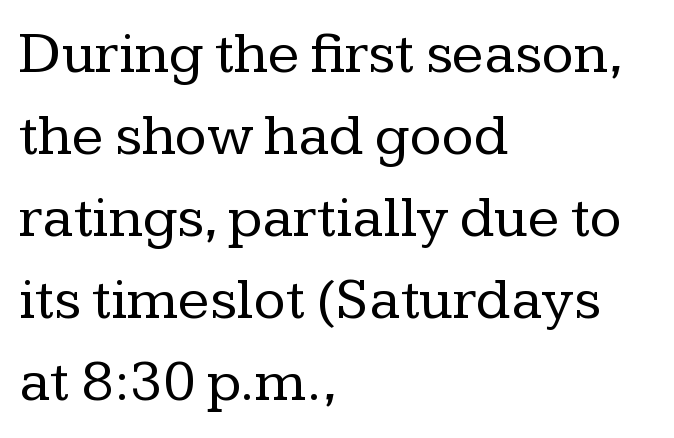
Do the characters align in a grid? No, the font is proportional. The words here are not underlined. Is there any slant? The stems are plumb. Counters stay open thanks to moderate or lighter strokes. Examine the stroke ends and you'll spot serifs. Left-aligned paragraph, ragged on the right.
